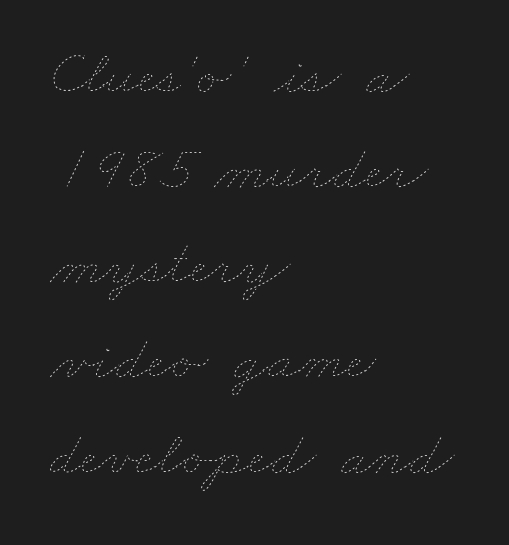
The rows are spaced the way most documents space them. One-word summary of the alignment: left. The letterforms sit shoulder to shoulder at normal distance. Ink coverage per letter is moderate at most.
